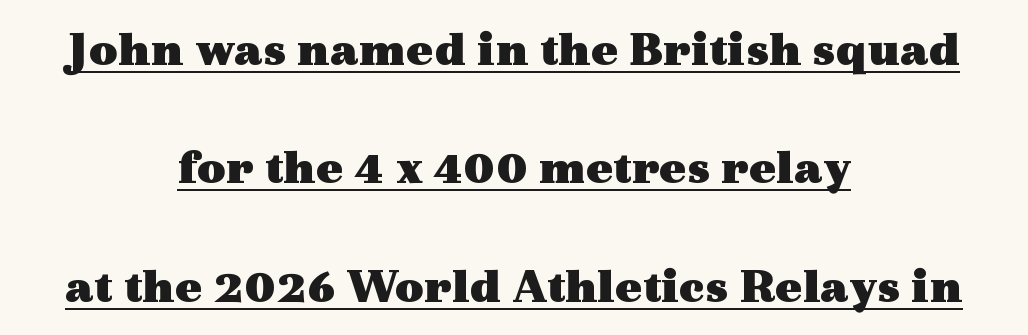
The image shows 50 px heavy, wide serif type, upright; set centered, loose line spacing (2.37x), normal letter spacing, underlined; a medium x-height.
